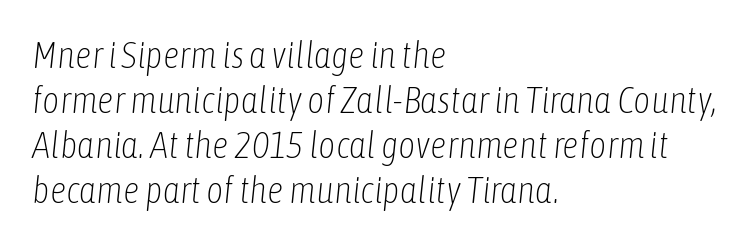
{"italic": "yes", "lean": "right", "slant_degrees": 6, "bold": "no", "weight": "light", "width": "condensed", "stroke_contrast": "low", "x_height": "medium", "monospaced": "no", "underline": "no", "align": "left", "line_spacing_ratio": 1.22, "letter_spacing": "normal", "letter_spacing_em": 0.0, "glyph_px": 37}
